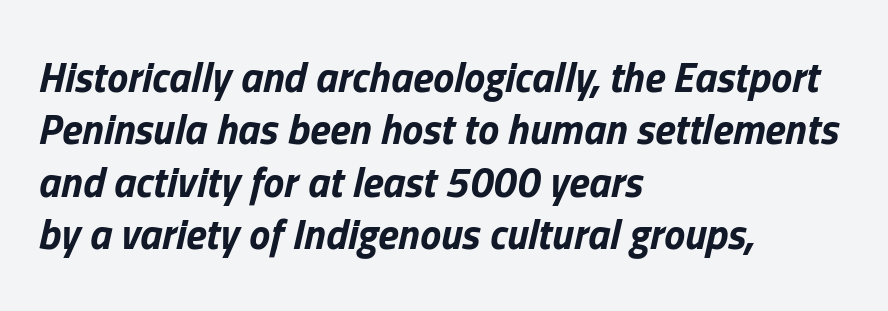
The letters sit at their default tracking, neither squeezed nor spread. Compared with ordinary roman type, these characters are visibly tilted. Chunky letters — that's bold for sure. Rows of type keep a routine distance in the vertical direction.
